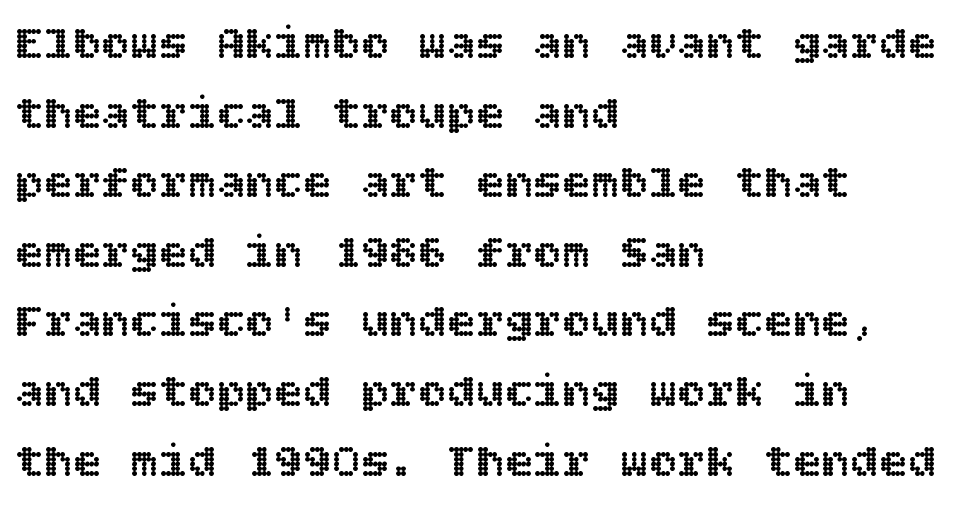
Q: Is the text italic (slanted)? A: No, it is upright.
Q: Is the text underlined? A: No.
Q: How is the paragraph aligned? A: Left-aligned.
Q: Is the spacing between letters normal or unusually wide? A: Normal.
Q: Is the spacing between lines tight, normal or loose? A: Normal.
Q: Width (condensed, normal, or wide)? A: Normal.
Q: x-height? A: Large.
